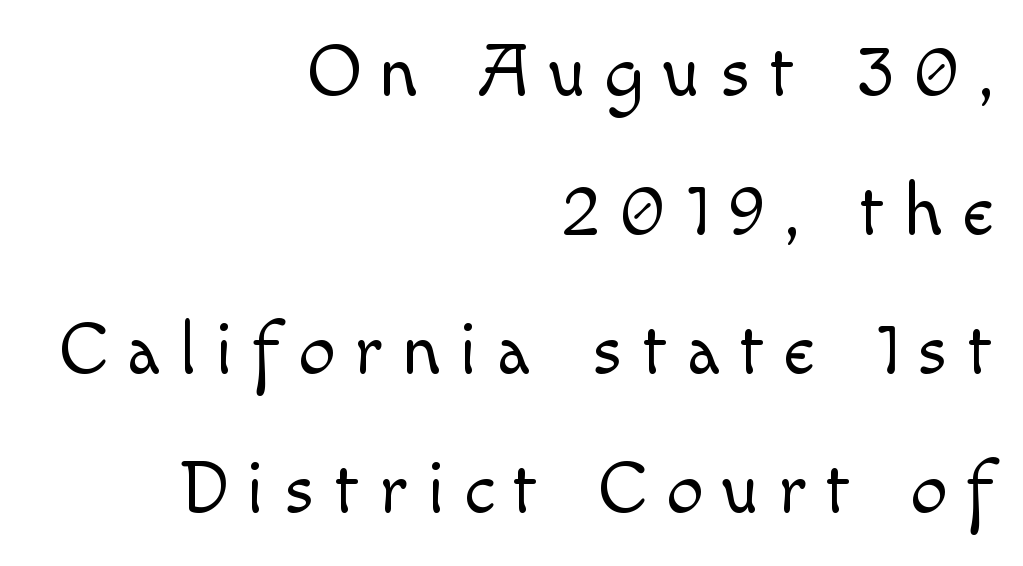
The image shows 74 px light sans-serif type, upright; set right-aligned, line spacing 1.88x, unusually wide letter spacing (+0.26 em), not underlined; a small x-height.
